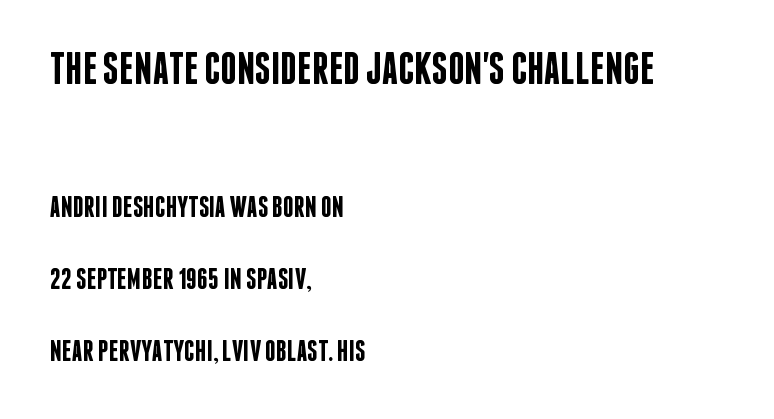
The image shows 45 px semibold, condensed sans-serif type, upright; set left-aligned, loose line spacing (2.4x), normal letter spacing, not underlined; the first (top) block is 1.5x larger; low stroke contrast and a large x-height.
